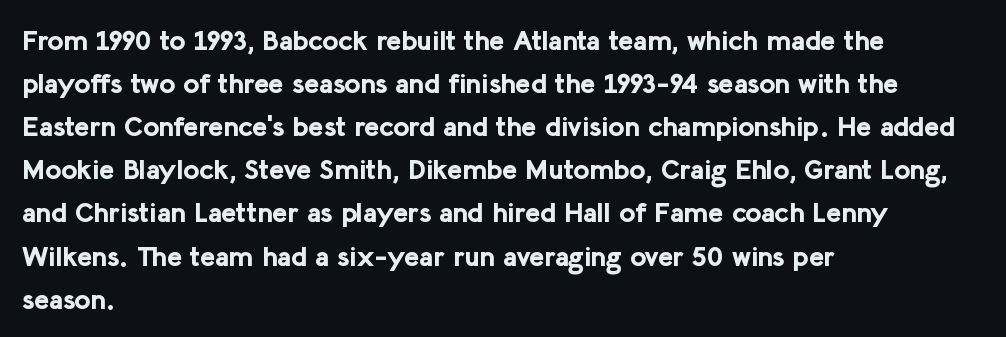
{"serif": "no", "italic": "no", "bold": "yes", "weight": "bold", "width": "normal", "stroke_contrast": "low", "x_height": "medium", "monospaced": "no", "underline": "no", "align": "left", "line_spacing": "normal", "line_spacing_ratio": 1.54, "letter_spacing": "normal", "letter_spacing_em": 0.0, "glyph_px": 28}
